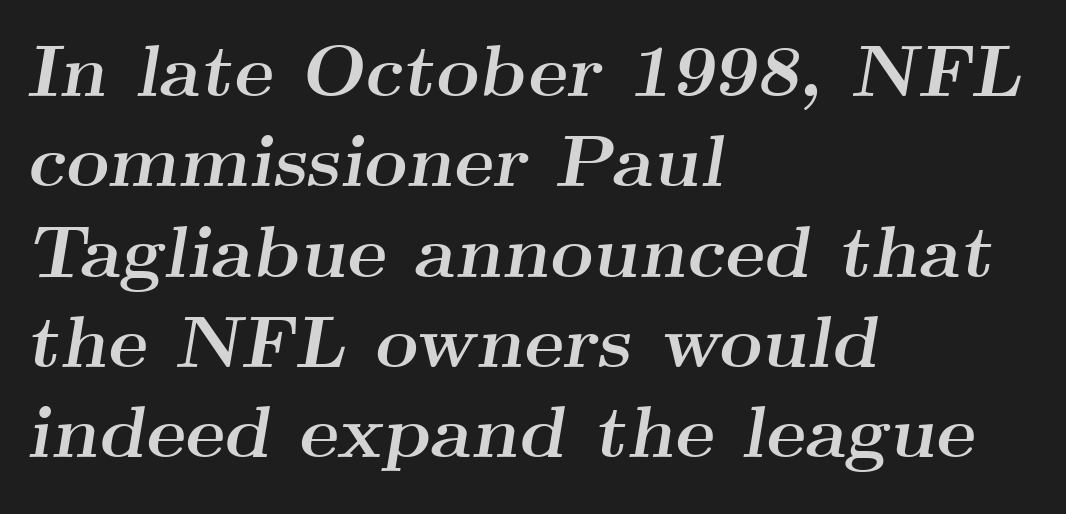
{"serif": "yes", "italic": "yes", "lean": "right", "slant_degrees": 9, "bold": "yes", "weight": "semibold", "width": "wide", "stroke_contrast": "medium", "x_height": "small", "monospaced": "no", "underline": "no", "align": "left", "line_spacing_ratio": 1.22, "letter_spacing": "normal", "letter_spacing_em": 0.0, "glyph_px": 74}
